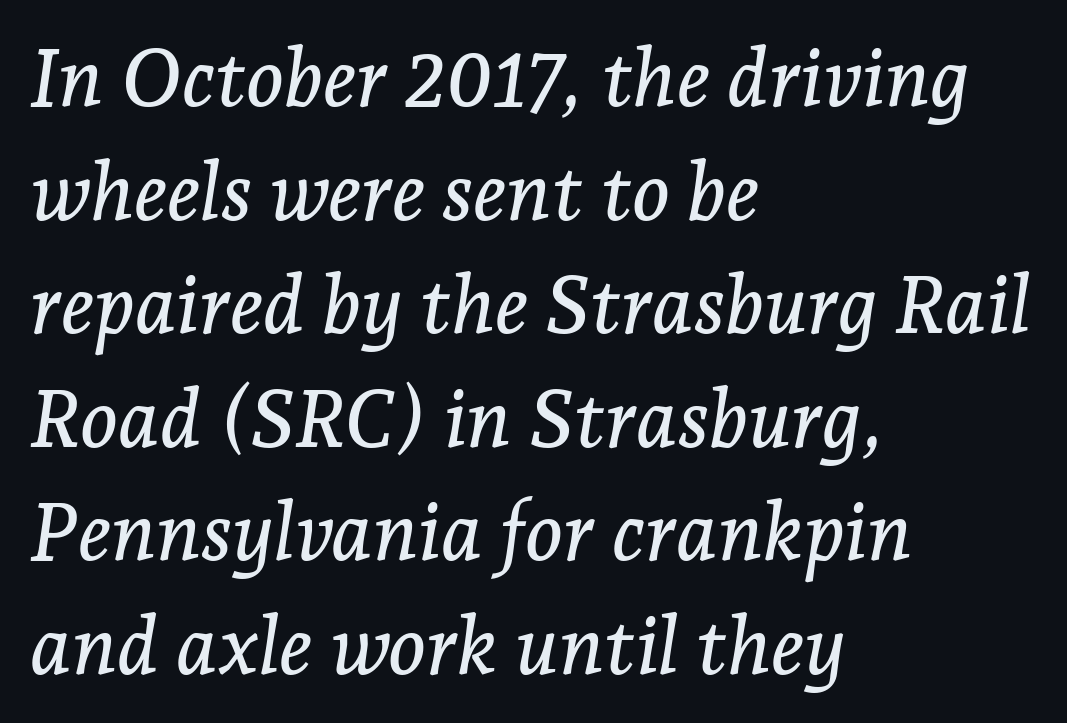
The image shows 80 px serif type, italic (leaning right); set left-aligned, normal line spacing (1.42x), normal letter spacing, not underlined; low stroke contrast and a medium x-height.
